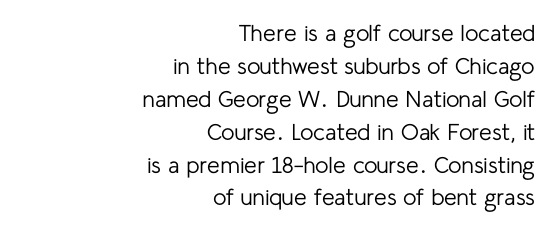
The image shows 23 px text type, upright; set right-aligned, normal line spacing (1.43x), normal letter spacing, not underlined.
